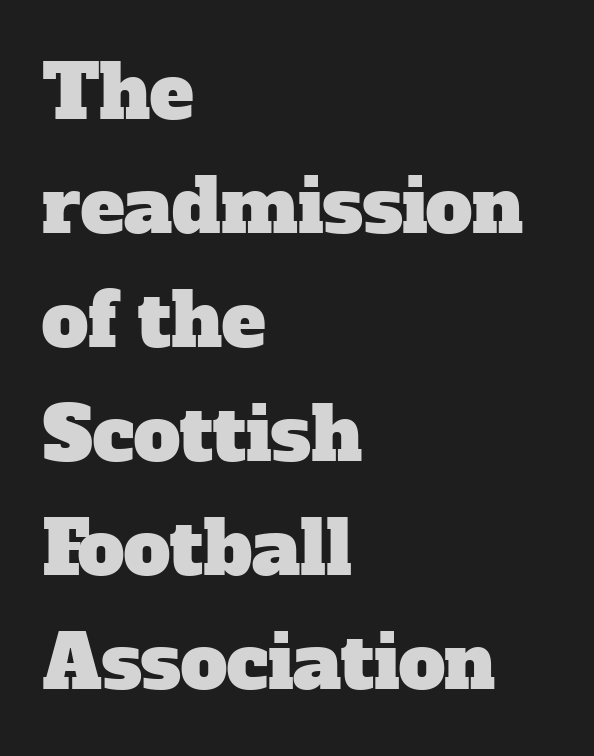
{"serif": "yes", "width": "normal", "stroke_contrast": "low", "x_height": "medium", "monospaced": "no", "underline": "no", "align": "left", "line_spacing": "normal", "line_spacing_ratio": 1.54, "letter_spacing": "normal", "letter_spacing_em": 0.0, "glyph_px": 74}
